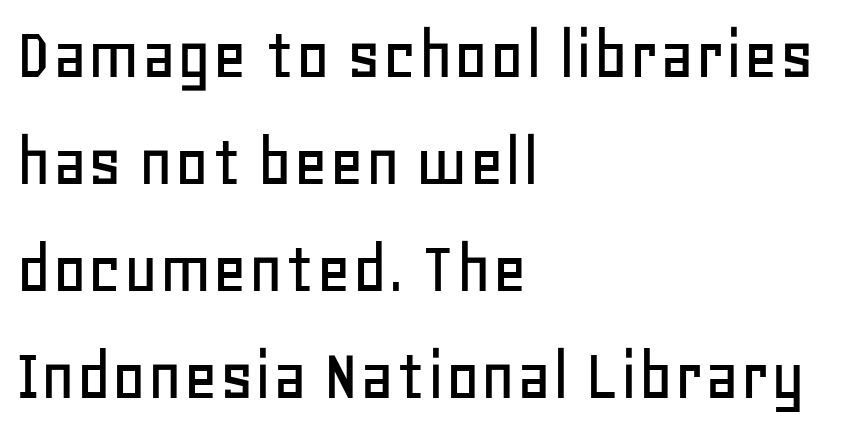
Q: Is the text italic (slanted)? A: No, it is upright.
Q: Is the typeface a serif or a sans-serif typeface? A: Sans-serif.
Q: Is the text underlined? A: No.
Q: How is the paragraph aligned? A: Left-aligned.
Q: Is the spacing between letters normal or unusually wide? A: Normal.
Q: Is the spacing between lines tight, normal or loose? A: Normal.
Q: Width (condensed, normal, or wide)? A: Normal.
Q: Stroke contrast? A: Low.
Q: x-height? A: Large.
Q: Monospaced? A: No.
